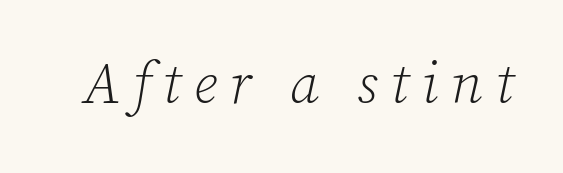
{"serif": "yes", "italic": "yes", "lean": "right", "slant_degrees": 12, "bold": "no", "weight": "light", "width": "normal", "stroke_contrast": "low", "x_height": "medium", "monospaced": "no", "underline": "no", "letter_spacing": "wide", "letter_spacing_em": 0.22, "glyph_px": 57}
